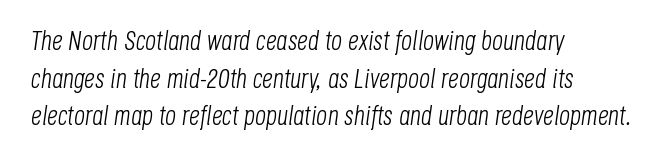
Q: Is the text bold? A: No.
Q: Is the text italic (slanted)? A: Yes, it leans right by about 8 degrees.
Q: Is the text underlined? A: No.
Q: How is the paragraph aligned? A: Left-aligned.
Q: Is the spacing between letters normal or unusually wide? A: Normal.
Q: Is the spacing between lines tight, normal or loose? A: Normal.
